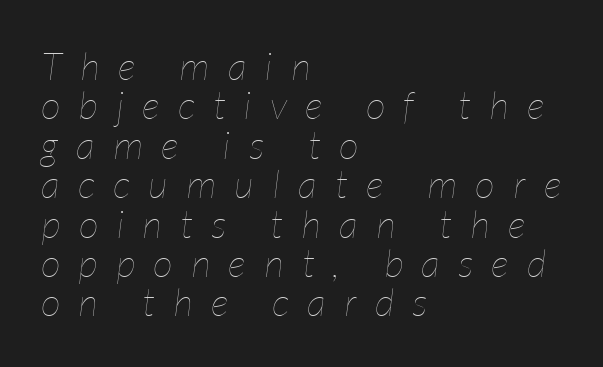
{"italic": "yes", "lean": "right", "slant_degrees": 7, "bold": "no", "weight": "thin", "width": "condensed", "stroke_contrast": "low", "x_height": "medium", "monospaced": "no", "underline": "no", "align": "left", "line_spacing": "tight", "line_spacing_ratio": 1.01, "letter_spacing": "wide", "letter_spacing_em": 0.47, "glyph_px": 39}
